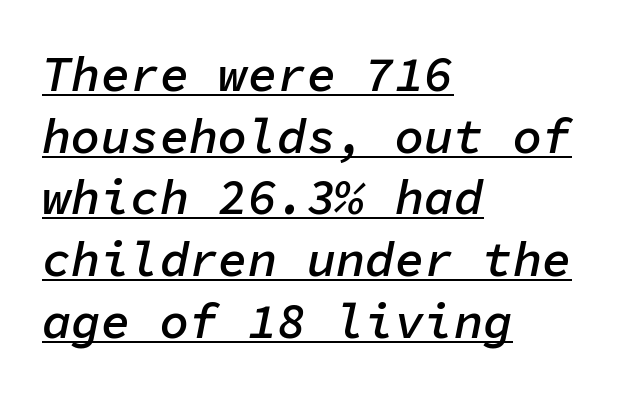
Q: Is the text bold? A: Semi-bold.
Q: Is the text italic (slanted)? A: Yes, it leans right by about 11 degrees.
Q: Is the text underlined? A: Yes.
Q: How is the paragraph aligned? A: Left-aligned.
Q: Is the spacing between letters normal or unusually wide? A: Normal.
Q: Is the spacing between lines tight, normal or loose? A: Normal.
Q: Width (condensed, normal, or wide)? A: Normal.
Q: Stroke contrast? A: Low.
Q: x-height? A: Medium.
Q: Monospaced? A: Yes.
